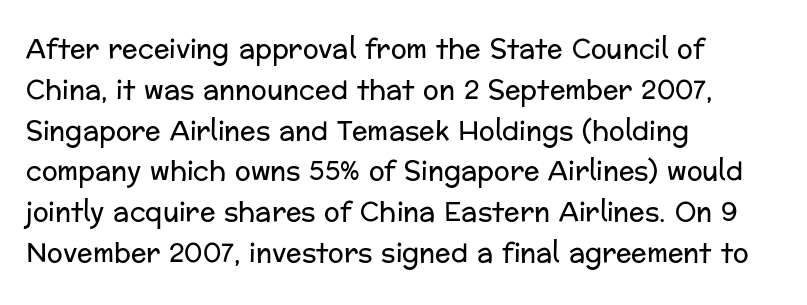
The image shows 26 px text type, upright; set left-aligned, normal line spacing (1.57x), normal letter spacing, not underlined.
